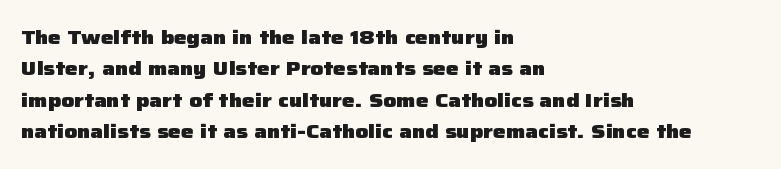
{"italic": "no", "bold": "yes", "underline": "no", "align": "left", "line_spacing": "normal", "line_spacing_ratio": 1.57, "letter_spacing": "normal", "letter_spacing_em": 0.0, "glyph_px": 20}
